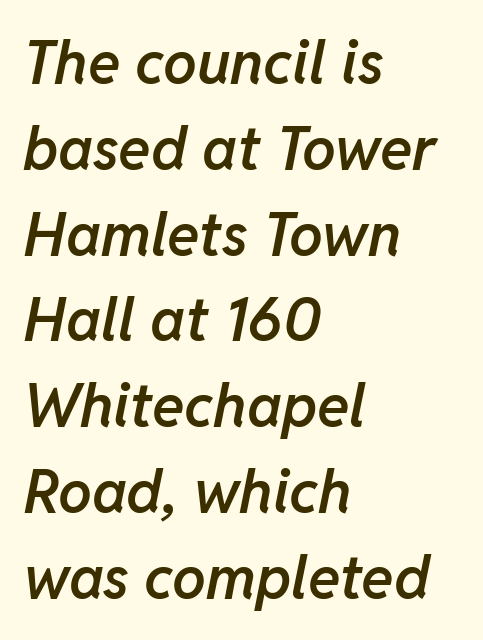
The image shows 60 px semibold type, italic (leaning right); set left-aligned, normal line spacing (1.43x), normal letter spacing, not underlined; low stroke contrast and a medium x-height.
